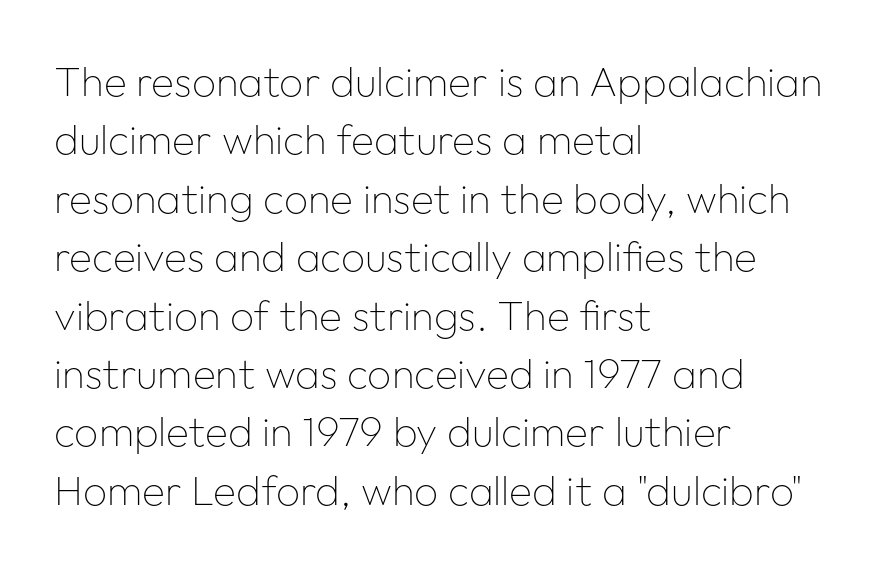
{"serif": "no", "italic": "no", "bold": "no", "weight": "thin", "width": "normal", "stroke_contrast": "low", "x_height": "medium", "monospaced": "no", "underline": "no", "align": "left", "line_spacing": "normal", "line_spacing_ratio": 1.39, "letter_spacing": "normal", "letter_spacing_em": 0.0, "glyph_px": 42}
